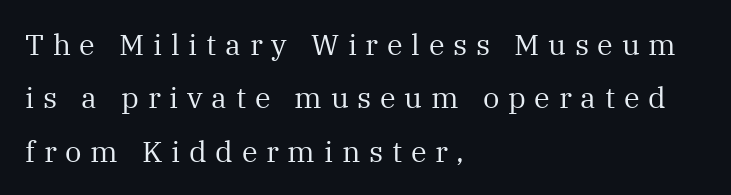
The image shows 29 px regular-weight serif type, upright; set left-aligned, line spacing 1.84x, unusually wide letter spacing (+0.3 em), not underlined; medium stroke contrast and a medium x-height.
